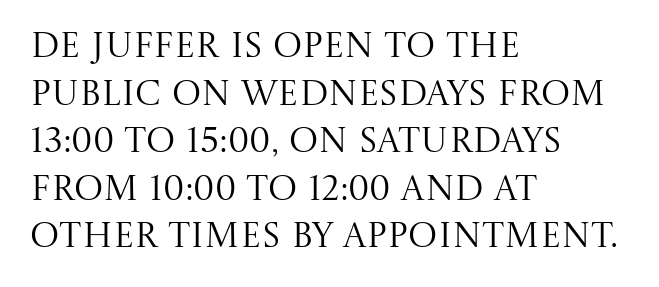
What's the leading like? Ordinary, nothing unusual. The weight tops out at a normal text grade. The baseline area is clear. Visually the block forms a straight wall on the left and a jagged coastline on the right.
